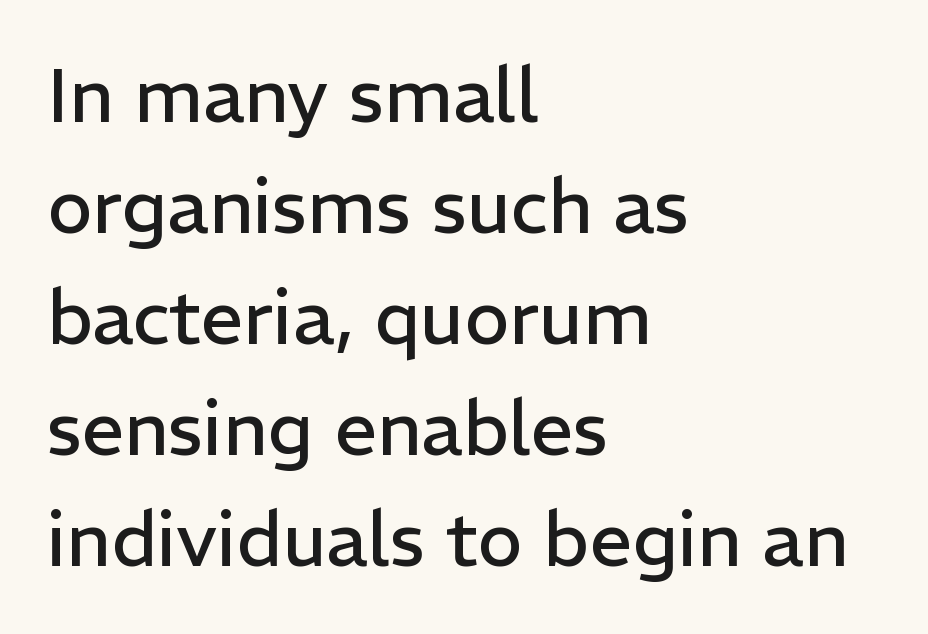
The image shows 76 px regular-weight sans-serif type, upright; set left-aligned, normal line spacing (1.46x), normal letter spacing, not underlined; low stroke contrast and a medium x-height.
